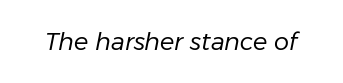
The image shows 24 px text type, italic (leaning right); set normal letter spacing, not underlined.
